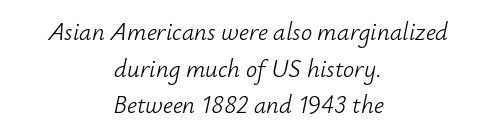
Q: Is the text bold? A: No.
Q: Is the text italic (slanted)? A: Yes, it leans right by about 12 degrees.
Q: Is the text underlined? A: No.
Q: How is the paragraph aligned? A: Centered.
Q: Is the spacing between letters normal or unusually wide? A: Normal.
Q: Is the spacing between lines tight, normal or loose? A: Normal.
